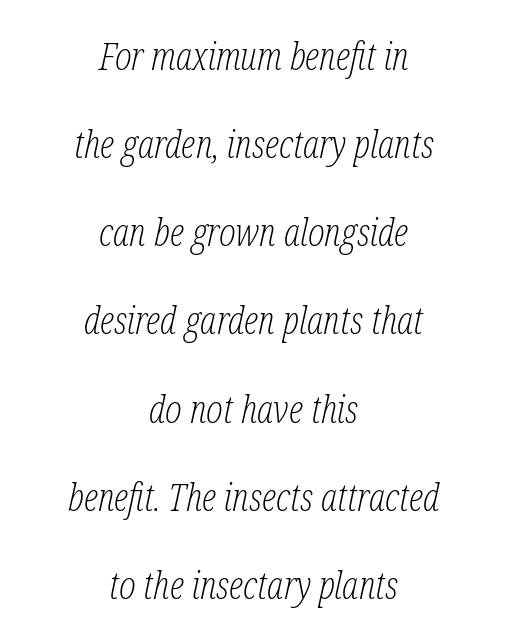
{"serif": "yes", "italic": "yes", "lean": "right", "slant_degrees": 12, "bold": "no", "weight": "light", "width": "condensed", "stroke_contrast": "low", "x_height": "medium", "monospaced": "no", "underline": "no", "align": "center", "line_spacing": "loose", "line_spacing_ratio": 2.26, "letter_spacing": "normal", "letter_spacing_em": 0.0, "glyph_px": 39}
